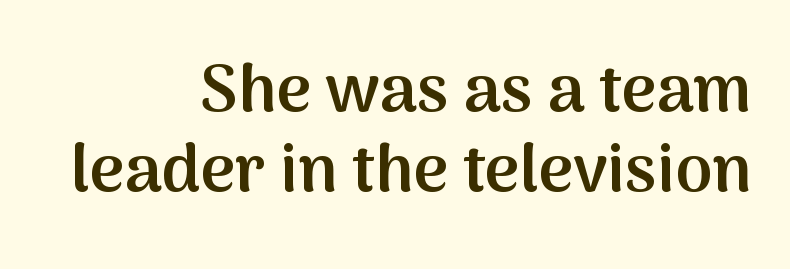
Do the characters align in a grid? No, the font is proportional. Underlining? Definitely not there. Ascenders rise straight up at ninety degrees. Observe the ordinary spacing: letters are neighbours, not strangers. This is moderately heavy type, rendered in semibold.
